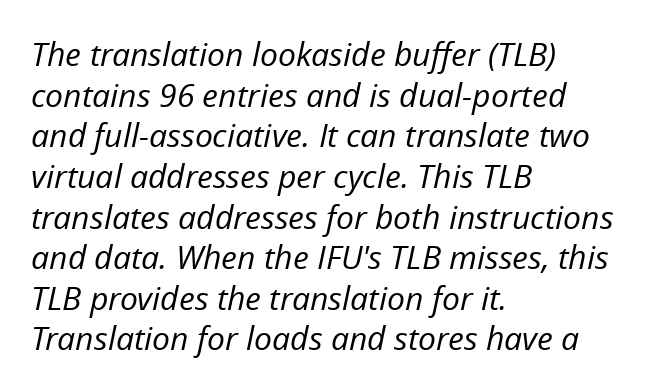
The image shows 32 px regular-weight type, italic (leaning right); set left-aligned, normal line spacing (1.27x), normal letter spacing, not underlined; low stroke contrast and a medium x-height.
